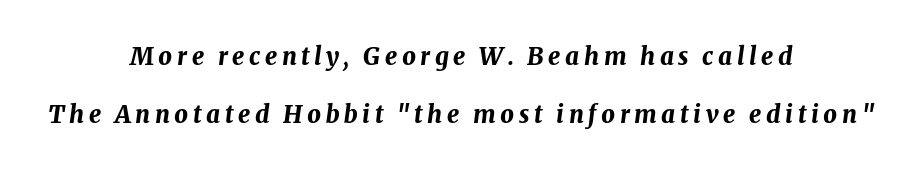
{"italic": "yes", "lean": "right", "slant_degrees": 8, "bold": "yes", "underline": "no", "align": "center", "line_spacing": "loose", "line_spacing_ratio": 2.41, "glyph_px": 24}
